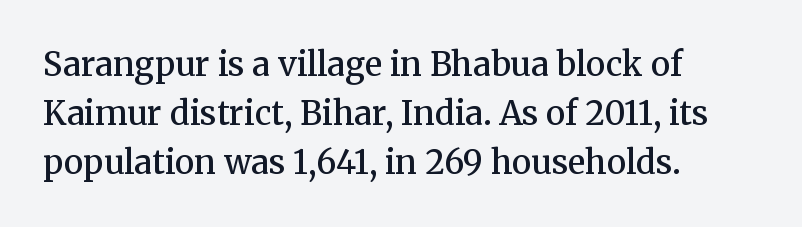
{"serif": "yes", "italic": "no", "bold": "semi", "weight": "semibold", "width": "normal", "stroke_contrast": "medium", "x_height": "medium", "monospaced": "no", "underline": "no", "align": "left", "line_spacing": "normal", "line_spacing_ratio": 1.48, "letter_spacing": "normal", "letter_spacing_em": 0.0, "glyph_px": 33}
